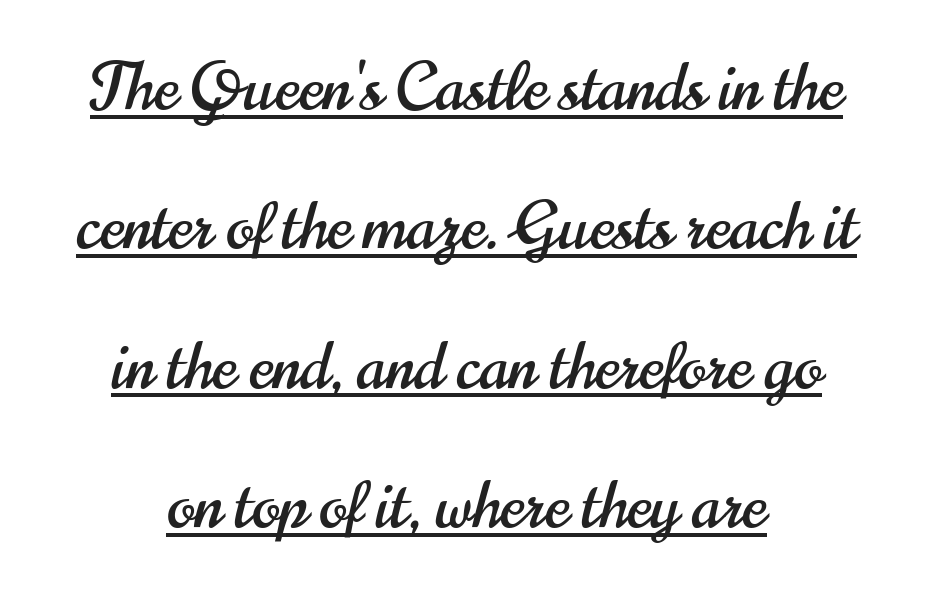
Observe the absence of serifs on each vertical stroke in this sample. The face used here is proportionally spaced, like ordinary book or web type. The lines in this sample share a center point and differ in where they start and stop. A typesetter would call this zero additional tracking. The line-height multiplier appears high, well above default.
